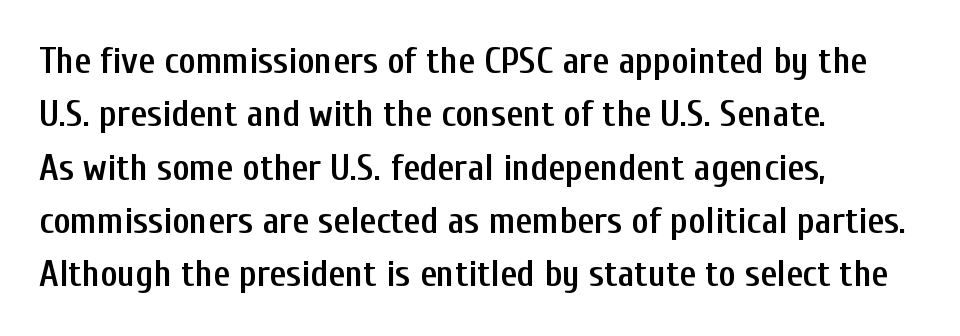
The image shows 37 px semibold, condensed sans-serif type, upright; set left-aligned, normal line spacing (1.44x), normal letter spacing, not underlined; low stroke contrast and a medium x-height.
